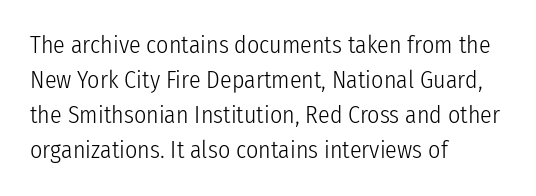
Q: Is the text bold? A: No.
Q: Is the text italic (slanted)? A: No, it is upright.
Q: Is the text underlined? A: No.
Q: How is the paragraph aligned? A: Left-aligned.
Q: Is the spacing between letters normal or unusually wide? A: Normal.
Q: Is the spacing between lines tight, normal or loose? A: Normal.
